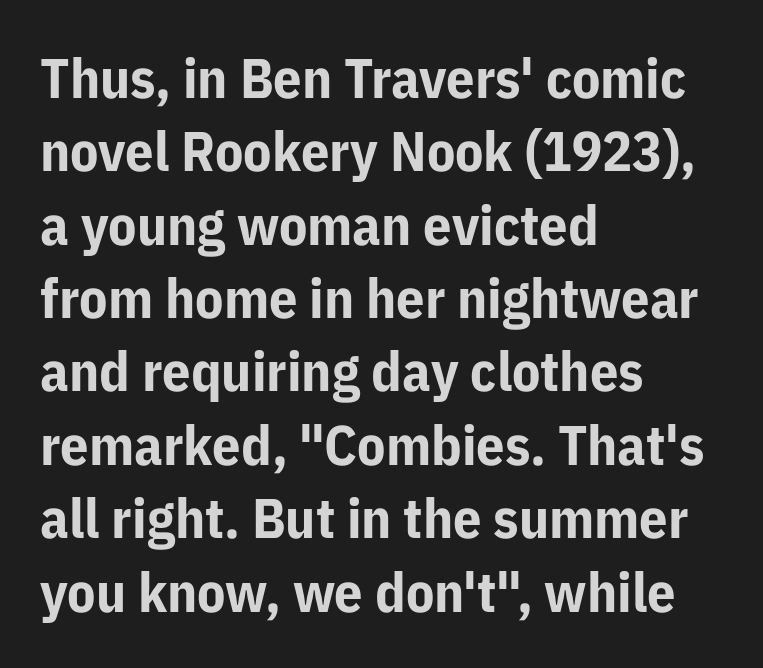
{"serif": "no", "italic": "no", "bold": "yes", "weight": "bold", "width": "normal", "stroke_contrast": "low", "x_height": "medium", "monospaced": "no", "underline": "no", "align": "left", "line_spacing": "normal", "line_spacing_ratio": 1.31, "letter_spacing": "normal", "letter_spacing_em": 0.0, "glyph_px": 56}
